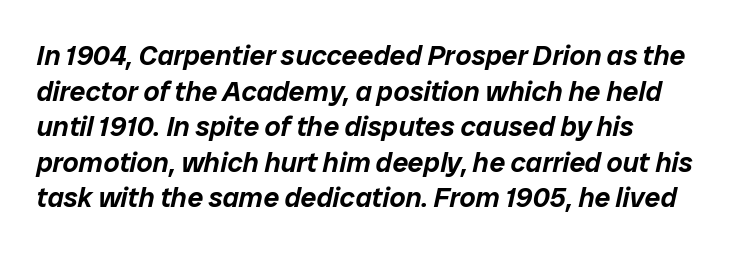
The image shows 28 px text type, italic (leaning right); set left-aligned, normal line spacing (1.27x), normal letter spacing, not underlined; low stroke contrast and a medium x-height.
